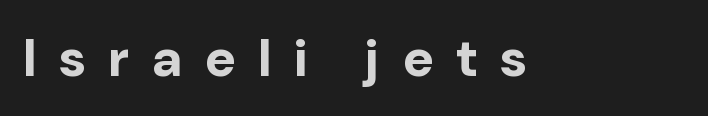
Q: Is the text bold? A: Yes.
Q: Is the text italic (slanted)? A: No, it is upright.
Q: Is the typeface a serif or a sans-serif typeface? A: Sans-serif.
Q: Is the text underlined? A: No.
Q: Is the spacing between letters normal or unusually wide? A: Unusually wide.
Q: Width (condensed, normal, or wide)? A: Normal.
Q: Stroke contrast? A: Low.
Q: x-height? A: Medium.
Q: Monospaced? A: No.
